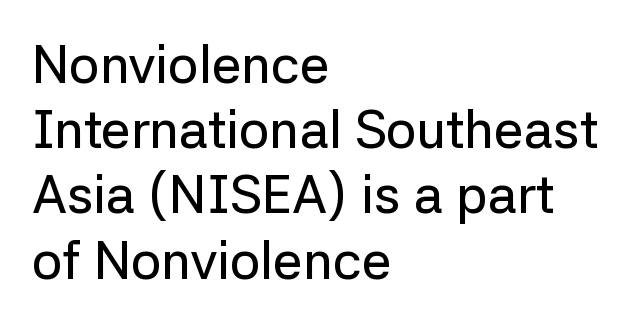
Each letter keeps its own natural width here, so spacing adapts to shape. Tall strokes in this sample are plumb rather than angled. Leftover space on each line is placed entirely after the last word. You can tell from the bare stems that sans-serif type was used. Check under the words: just untouched page. Honestly, the letter spacing is just normal — you wouldn't notice it.
